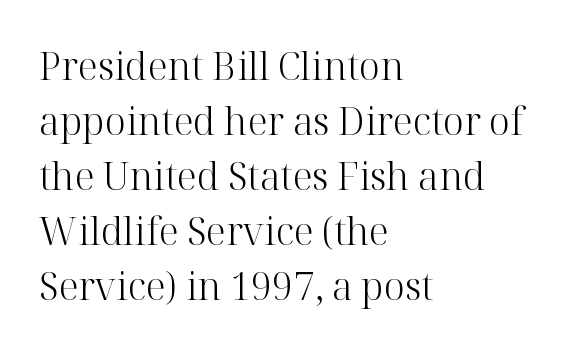
The image shows 38 px light serif type, upright; set left-aligned, normal line spacing (1.45x), normal letter spacing, not underlined; high stroke contrast and a medium x-height.
